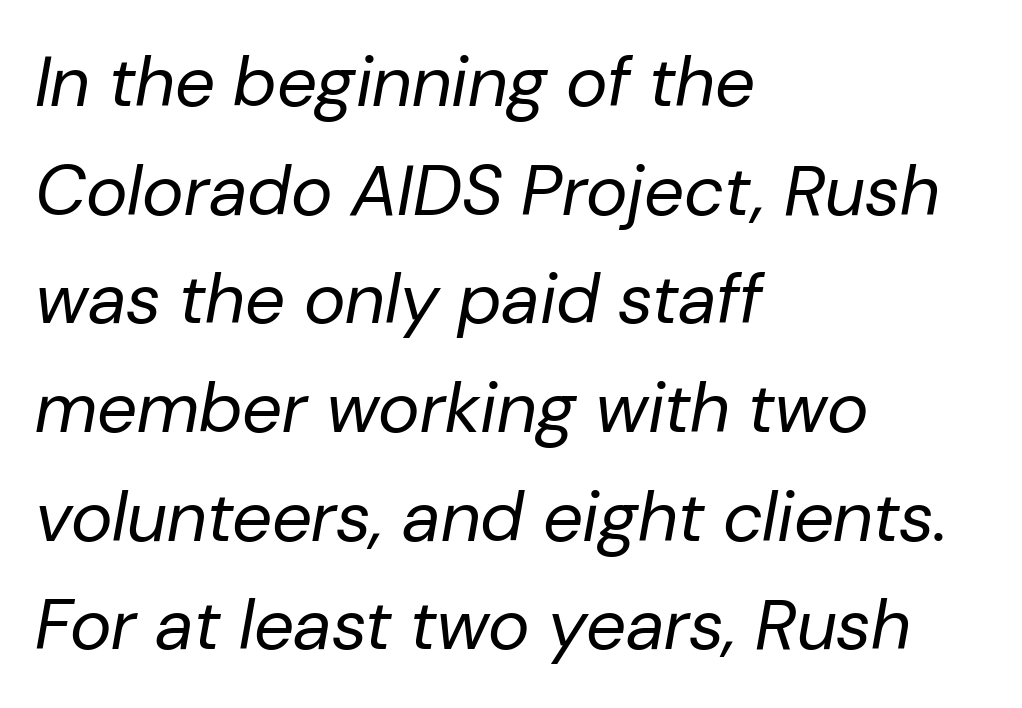
{"italic": "yes", "lean": "right", "slant_degrees": 10, "bold": "no", "weight": "regular", "width": "normal", "stroke_contrast": "low", "x_height": "medium", "monospaced": "no", "underline": "no", "align": "left", "line_spacing": "normal", "line_spacing_ratio": 1.53, "letter_spacing": "normal", "letter_spacing_em": 0.0, "glyph_px": 71}
